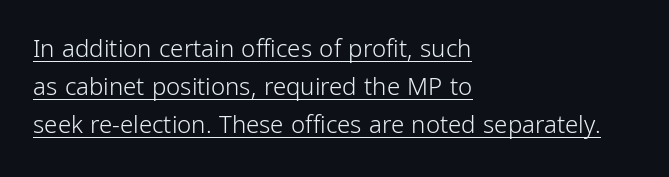
{"italic": "no", "bold": "no", "underline": "yes", "align": "left", "line_spacing": "normal", "line_spacing_ratio": 1.59, "letter_spacing": "normal", "letter_spacing_em": 0.0, "glyph_px": 24}
